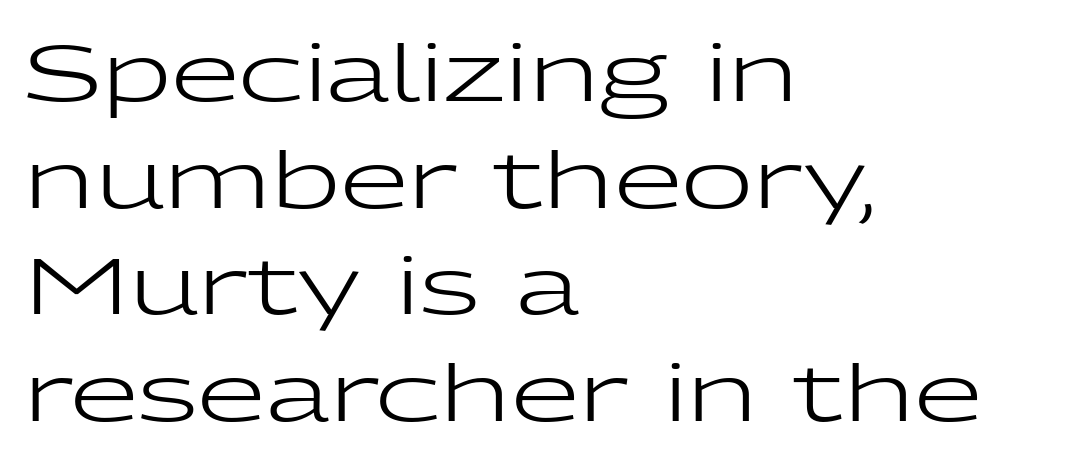
The image shows 79 px regular-weight, wide sans-serif type, upright; set left-aligned, normal line spacing (1.35x), normal letter spacing, not underlined; low stroke contrast and a medium x-height.
